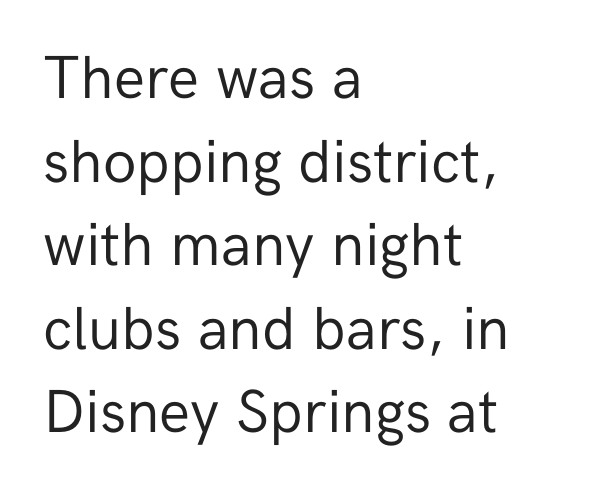
{"serif": "no", "italic": "no", "bold": "no", "weight": "regular", "width": "normal", "stroke_contrast": "low", "x_height": "medium", "monospaced": "no", "underline": "no", "align": "left", "line_spacing": "normal", "line_spacing_ratio": 1.37, "letter_spacing": "normal", "letter_spacing_em": 0.0, "glyph_px": 61}
